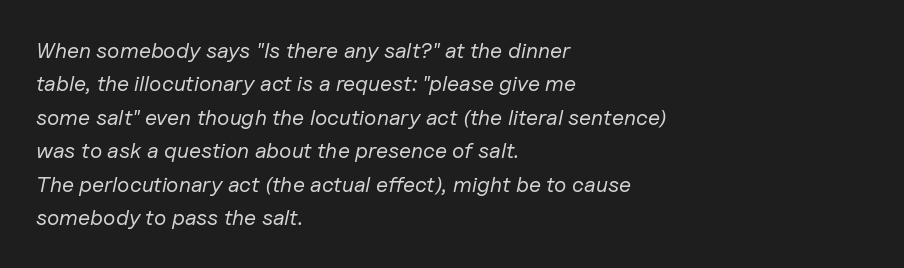
{"italic": "yes", "lean": "right", "slant_degrees": 11, "bold": "no", "underline": "no", "align": "left", "line_spacing": "normal", "line_spacing_ratio": 1.52, "letter_spacing": "normal", "letter_spacing_em": 0.0, "glyph_px": 22}
